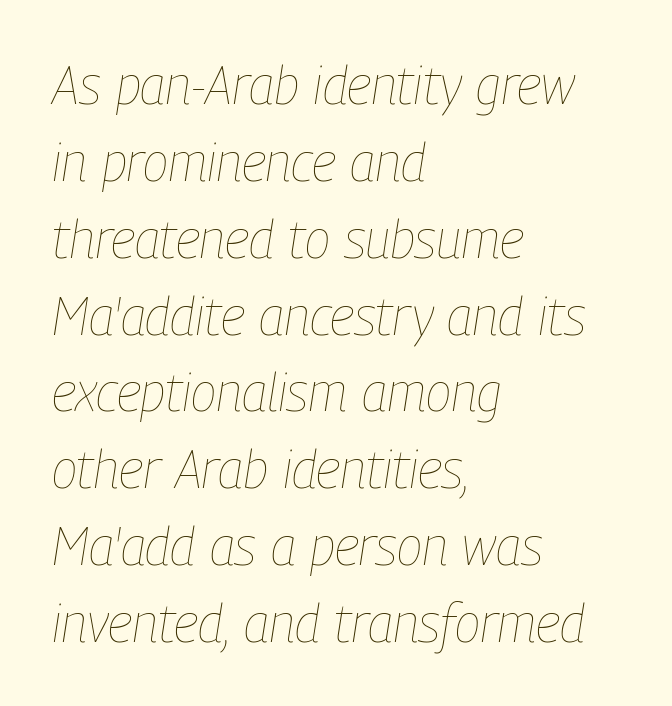
Q: Is the text bold? A: No.
Q: Is the text italic (slanted)? A: Yes, it leans right by about 9 degrees.
Q: Is the text underlined? A: No.
Q: How is the paragraph aligned? A: Left-aligned.
Q: Is the spacing between letters normal or unusually wide? A: Normal.
Q: Is the spacing between lines tight, normal or loose? A: Normal.
Q: Width (condensed, normal, or wide)? A: Condensed.
Q: Stroke contrast? A: Low.
Q: x-height? A: Medium.
Q: Monospaced? A: No.
